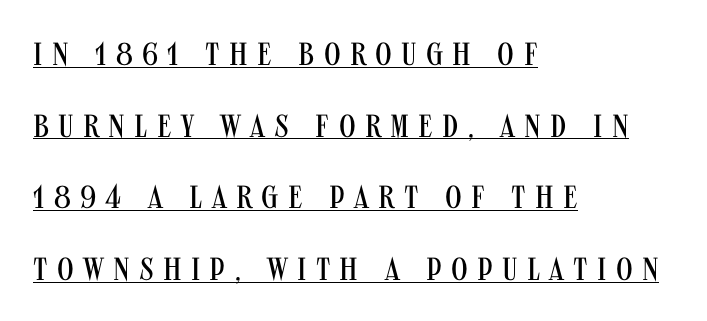
Casual observation: everything's shoved over to the left. Proportional: the letters do not fall into vertical columns. Baseline-to-baseline distance is far greater than the letter height. The font is comparable to plain body text, perhaps lighter.
